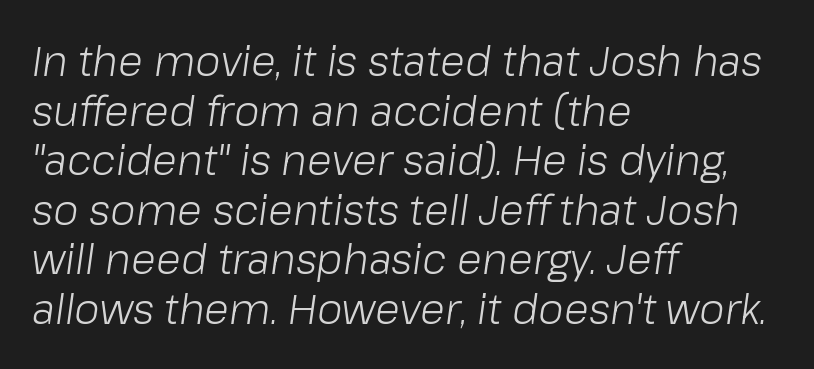
The image shows 41 px light type, italic (leaning right); set left-aligned, line spacing 1.21x, normal letter spacing, not underlined; low stroke contrast and a medium x-height.
